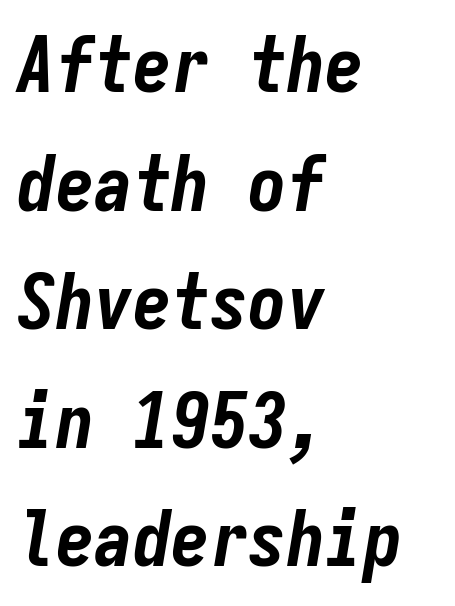
The rendering uses typewriter-style spacing with identical character cells. Is the block centered? No — it sits flush against the left margin. Compared with an ordinary text face, these strokes are far heavier — a full bold. Style check: oblique. Spacing between characters is what you'd get straight out of the box.
